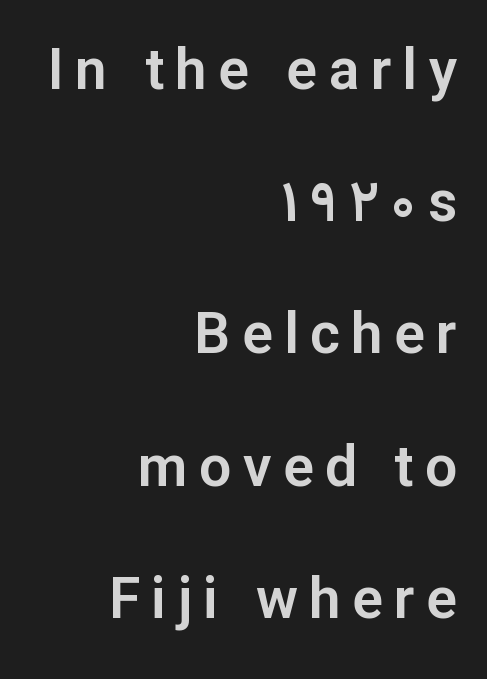
The rendering uses a large line-height, opening up the rows. No feet cap the strokes, marking this as sans-serif type. You could not count columns in this text — the font is proportionally spaced. Loose tracking; the words dissolve into strings of separated letters. The letters stand straight up with perfectly vertical stems.
